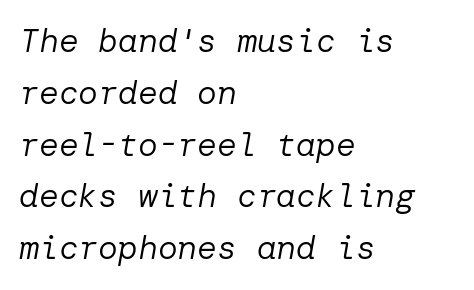
The image shows 33 px regular-weight type, italic (leaning right); set left-aligned, normal line spacing (1.57x), normal letter spacing, not underlined; low stroke contrast and a medium x-height.
